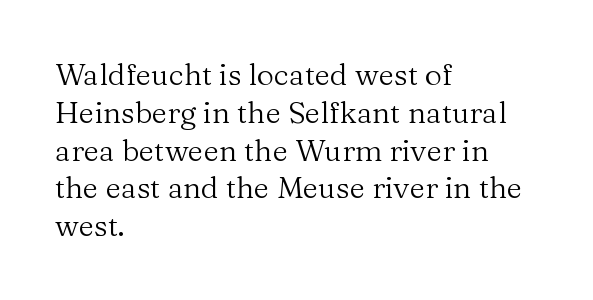
This sample uses plain, unmodified letter spacing. Heaviness? Minimal to ordinary, like unemphasized prose. The typography opts for an upright posture over an oblique one. One glance says typical: line gaps are just what's usual. These lines are rendered in a variable-pitch font.
